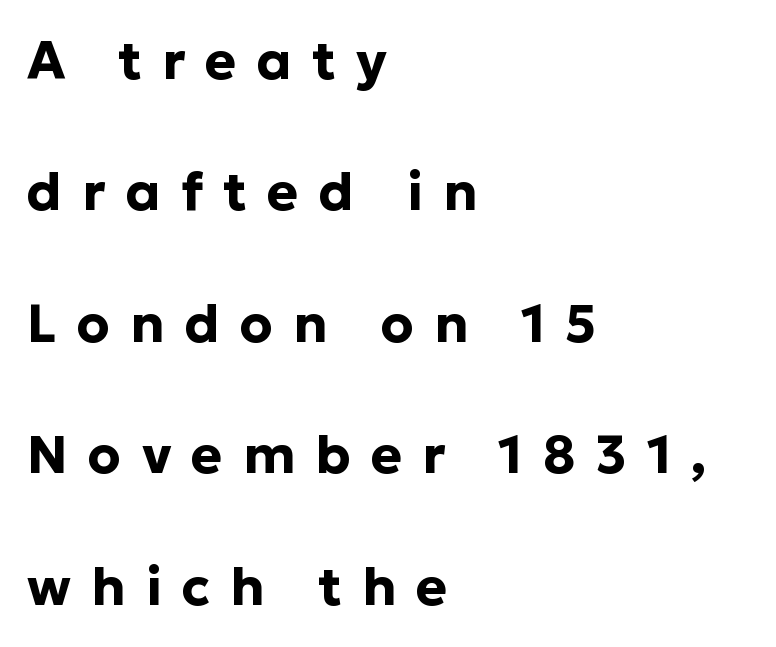
{"serif": "no", "italic": "no", "bold": "yes", "weight": "bold", "width": "normal", "stroke_contrast": "low", "x_height": "medium", "monospaced": "no", "underline": "no", "align": "left", "line_spacing": "loose", "line_spacing_ratio": 2.48, "letter_spacing": "wide", "letter_spacing_em": 0.38, "glyph_px": 53}
